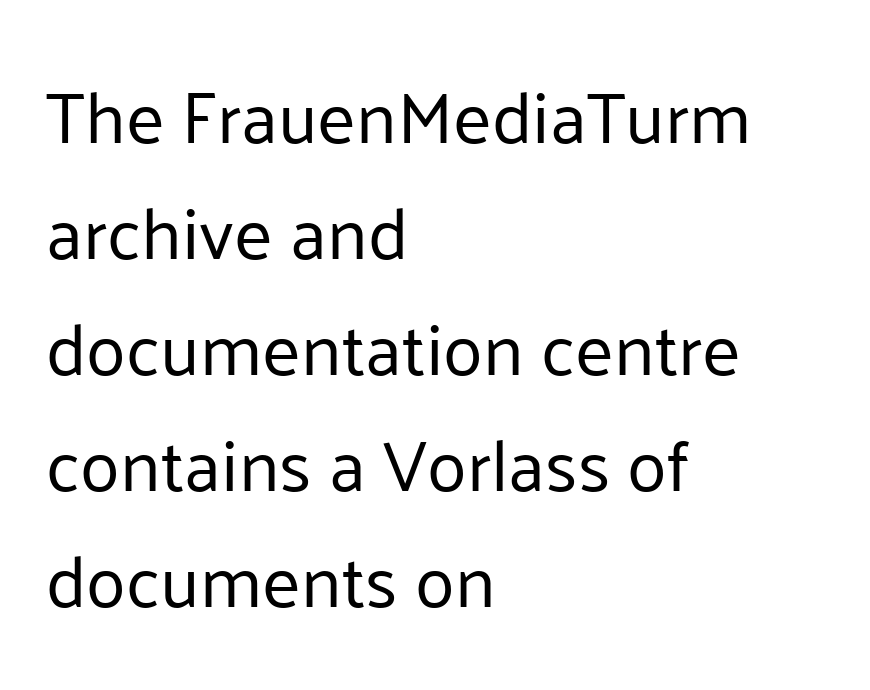
The image shows 73 px regular-weight sans-serif type, upright; set left-aligned, normal line spacing (1.59x), normal letter spacing, not underlined; low stroke contrast and a medium x-height.
